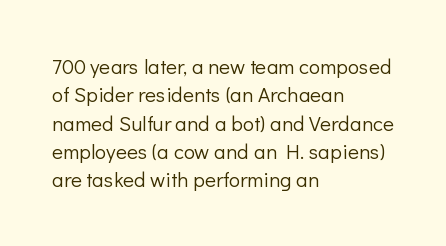
{"italic": "no", "bold": "no", "underline": "no", "align": "left", "line_spacing": "normal", "line_spacing_ratio": 1.35, "letter_spacing": "normal", "letter_spacing_em": 0.0, "glyph_px": 21}
